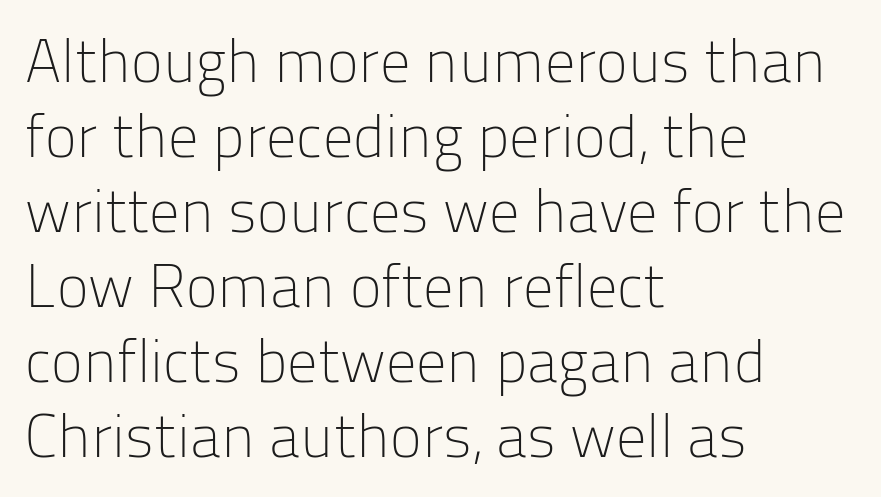
You could not count columns in this text — the font is proportionally spaced. Underline: absent. The designer left line spacing at the default. Nope, not italic — everything's standing straight. Each line starts at the same left margin while the right side varies. Nope, no serifs anywhere on these letters.
